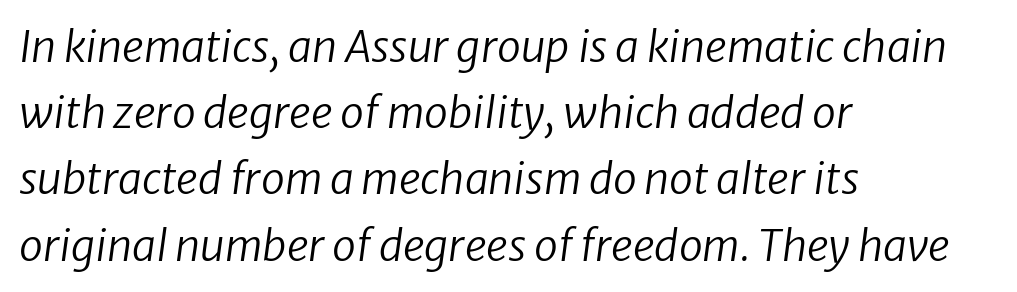
This is oblique type, the kind used for emphasis or titles. The passage shown stacks its lines at a standard gap. Unbolded letterforms with no extra heft. Where is the straight margin? On the left.
